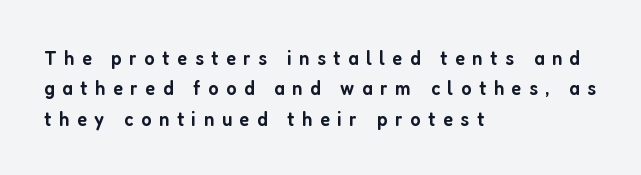
Q: Is the text bold? A: Semi-bold.
Q: Is the text italic (slanted)? A: No, it is upright.
Q: Is the text underlined? A: No.
Q: How is the paragraph aligned? A: Left-aligned.
Q: Is the spacing between letters normal or unusually wide? A: Unusually wide.
Q: Is the spacing between lines tight, normal or loose? A: Normal.
